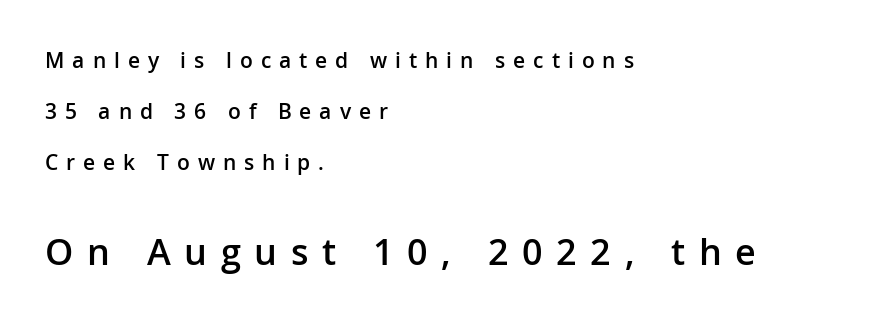
{"serif": "no", "italic": "no", "bold": "semi", "weight": "semibold", "width": "normal", "stroke_contrast": "low", "x_height": "medium", "monospaced": "no", "underline": "no", "align": "left", "line_spacing": "loose", "line_spacing_ratio": 2.42, "letter_spacing": "wide", "letter_spacing_em": 0.38, "larger_block": "second", "size_ratio": 1.71, "glyph_px": 36}
